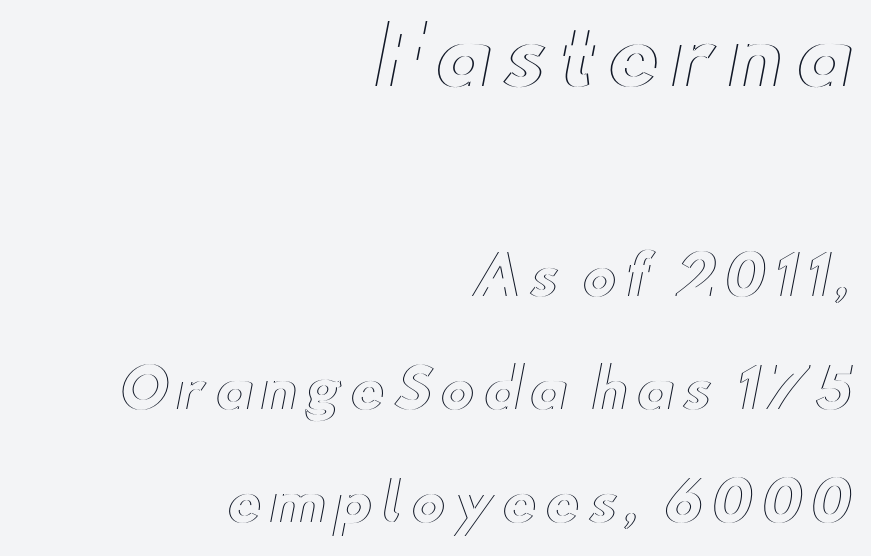
The strip under each line holds only bare page. All the whitespace from short lines collects on the left. The face used here is proportionally spaced, like ordinary book or web type. The vertical gap from one line to the next is large.
